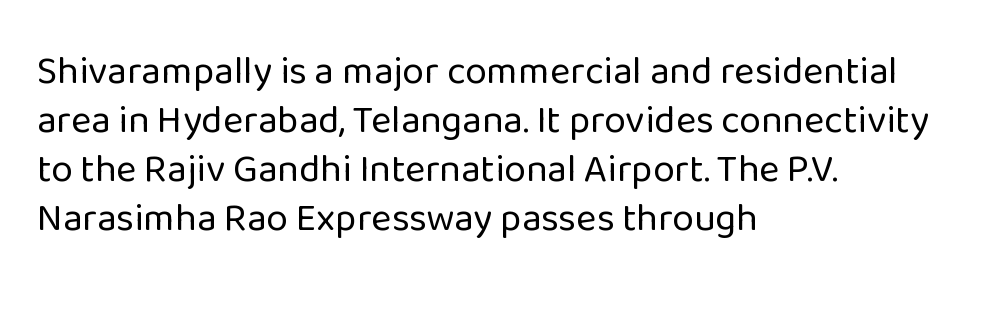
Each letter keeps its own natural width here, so spacing adapts to shape. The gaps between neighbouring characters are ordinary and unremarkable. The letters stand straight up with perfectly vertical stems. The rendering uses a moderate line-height, typical for paragraphs.
